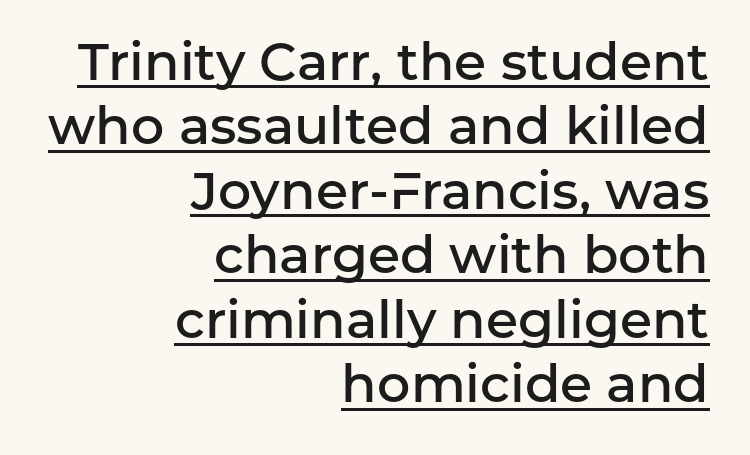
This sample carries an underscore along the baseline area. The face used here is proportionally spaced, like ordinary book or web type. A semibold gives these letters moderate extra thickness, short of bold. Inter-character spacing is left at the font's built-in metrics.
